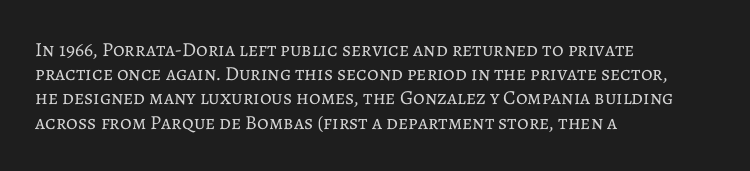
The image shows 20 px text type, upright; set left-aligned, line spacing 1.21x, normal letter spacing, not underlined.
